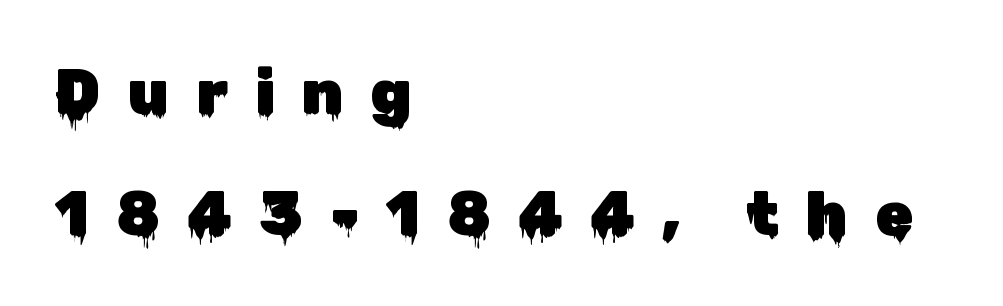
{"serif": "no", "italic": "no", "width": "normal", "stroke_contrast": "low", "x_height": "medium", "monospaced": "no", "underline": "no", "align": "left", "line_spacing": "loose", "line_spacing_ratio": 1.96, "letter_spacing": "wide", "letter_spacing_em": 0.43, "glyph_px": 62}
